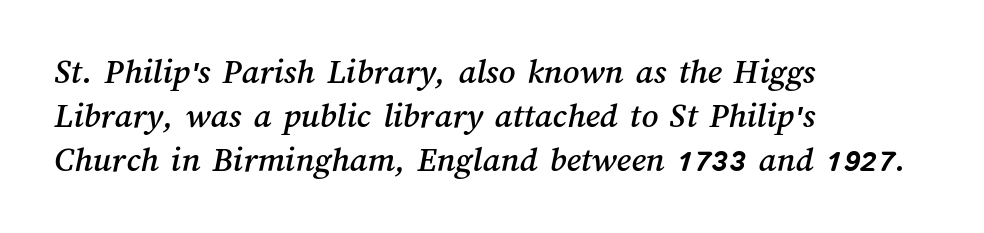
Q: Is the text underlined? A: No.
Q: How is the paragraph aligned? A: Left-aligned.
Q: Is the spacing between letters normal or unusually wide? A: Normal.
Q: Width (condensed, normal, or wide)? A: Normal.
Q: Stroke contrast? A: Medium.
Q: x-height? A: Medium.
Q: Monospaced? A: No.
